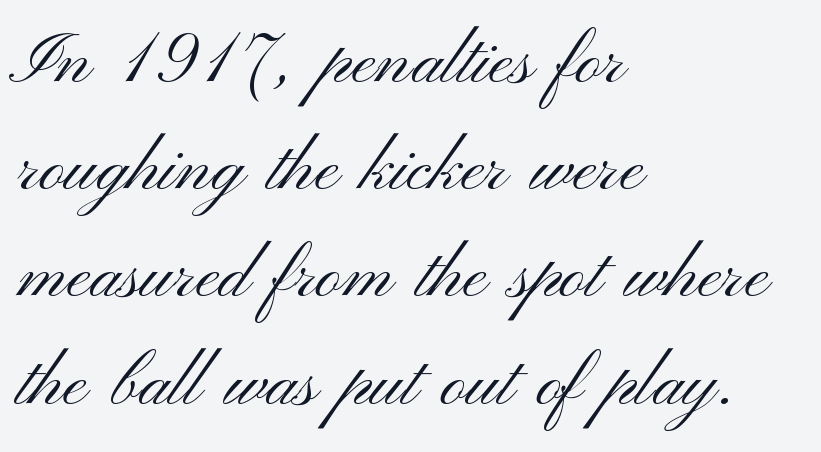
The image shows 71 px light, wide sans-serif type; set left-aligned, normal line spacing (1.51x), normal letter spacing, not underlined; medium stroke contrast and a small x-height.
